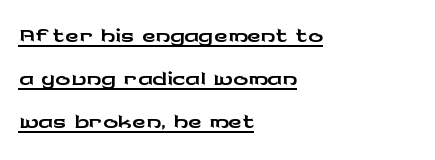
Q: Is the text italic (slanted)? A: No, it is upright.
Q: Is the typeface a serif or a sans-serif typeface? A: Sans-serif.
Q: Is the text underlined? A: Yes.
Q: How is the paragraph aligned? A: Left-aligned.
Q: Is the spacing between letters normal or unusually wide? A: Normal.
Q: Width (condensed, normal, or wide)? A: Wide.
Q: Stroke contrast? A: Low.
Q: x-height? A: Medium.
Q: Monospaced? A: No.
